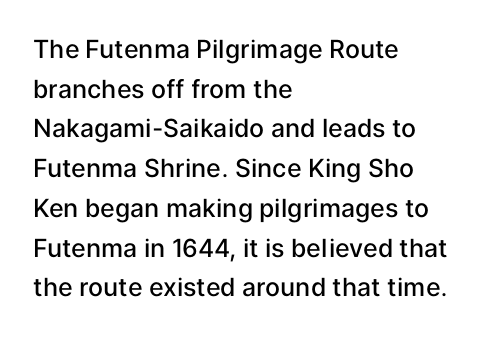
The image shows 25 px text type, upright; set left-aligned, normal line spacing (1.59x), normal letter spacing, not underlined.
